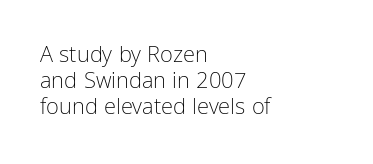
Q: Is the text bold? A: No.
Q: Is the text italic (slanted)? A: No, it is upright.
Q: Is the text underlined? A: No.
Q: How is the paragraph aligned? A: Left-aligned.
Q: Is the spacing between letters normal or unusually wide? A: Normal.
